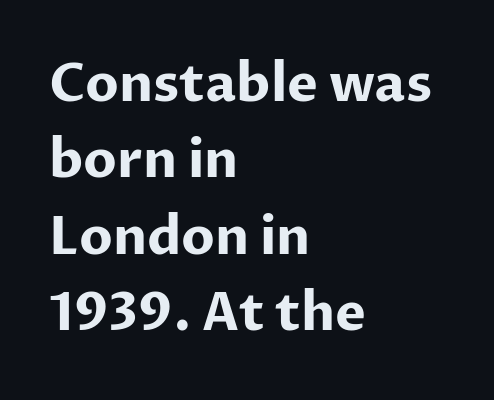
{"serif": "no", "italic": "no", "bold": "yes", "weight": "bold", "width": "normal", "stroke_contrast": "low", "x_height": "medium", "monospaced": "no", "underline": "no", "align": "left", "line_spacing": "normal", "line_spacing_ratio": 1.47, "letter_spacing": "normal", "letter_spacing_em": 0.0, "glyph_px": 52}
